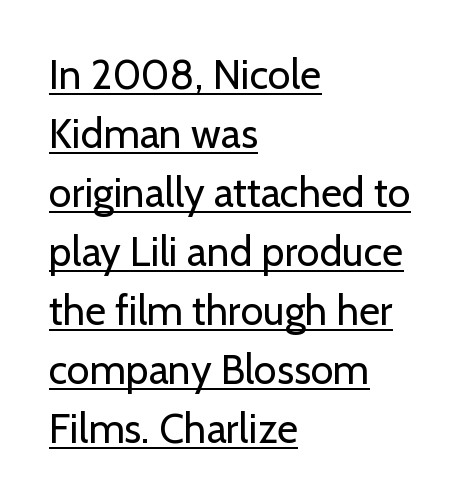
{"serif": "no", "italic": "no", "bold": "no", "weight": "regular", "width": "normal", "stroke_contrast": "low", "x_height": "medium", "monospaced": "no", "underline": "yes", "align": "left", "line_spacing": "normal", "line_spacing_ratio": 1.44, "letter_spacing": "normal", "letter_spacing_em": 0.0, "glyph_px": 41}
